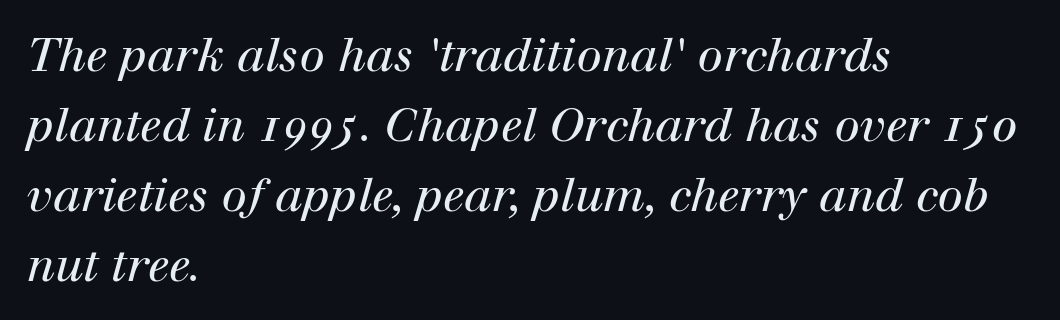
The image shows 46 px regular-weight serif type, italic (leaning right); set left-aligned, normal line spacing (1.52x), normal letter spacing, not underlined; high stroke contrast and a medium x-height.
